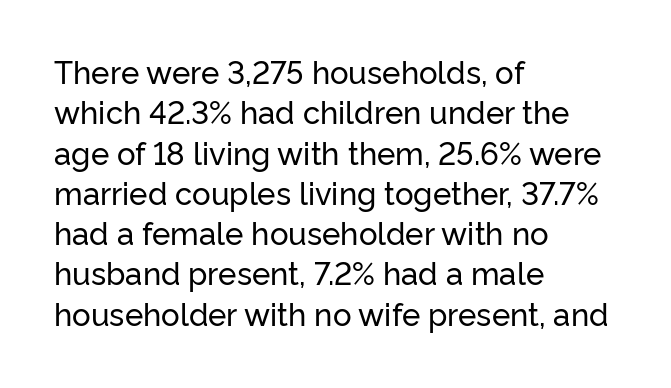
Q: Is the text italic (slanted)? A: No, it is upright.
Q: Is the typeface a serif or a sans-serif typeface? A: Sans-serif.
Q: Is the text underlined? A: No.
Q: How is the paragraph aligned? A: Left-aligned.
Q: Is the spacing between letters normal or unusually wide? A: Normal.
Q: Is the spacing between lines tight, normal or loose? A: Normal.
Q: Width (condensed, normal, or wide)? A: Normal.
Q: Stroke contrast? A: Low.
Q: x-height? A: Medium.
Q: Monospaced? A: No.
